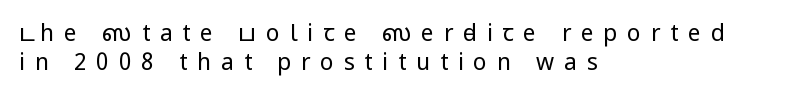
{"italic": "no", "bold": "no", "underline": "no", "align": "left", "line_spacing": "normal", "line_spacing_ratio": 1.28, "letter_spacing": "wide", "letter_spacing_em": 0.42, "glyph_px": 23}
